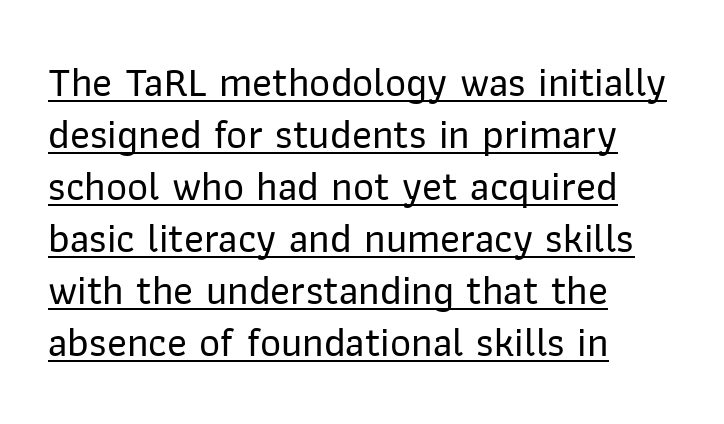
Honestly, the underline is the first thing you notice here. Caption: standard tracking, unaltered. The rendering anchors every line to the left-hand side. Ascenders rise straight up at ninety degrees. Regular leading. The passage shown is typed in a proportional face where columns would drift.
